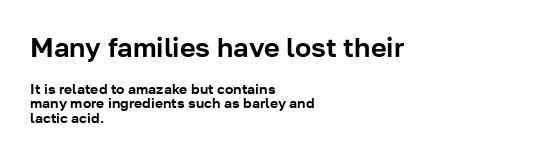
{"italic": "no", "underline": "no", "align": "left", "line_spacing": "tight", "line_spacing_ratio": 1.04, "letter_spacing": "normal", "letter_spacing_em": 0.0, "larger_block": "first", "size_ratio": 1.93, "glyph_px": 27}
